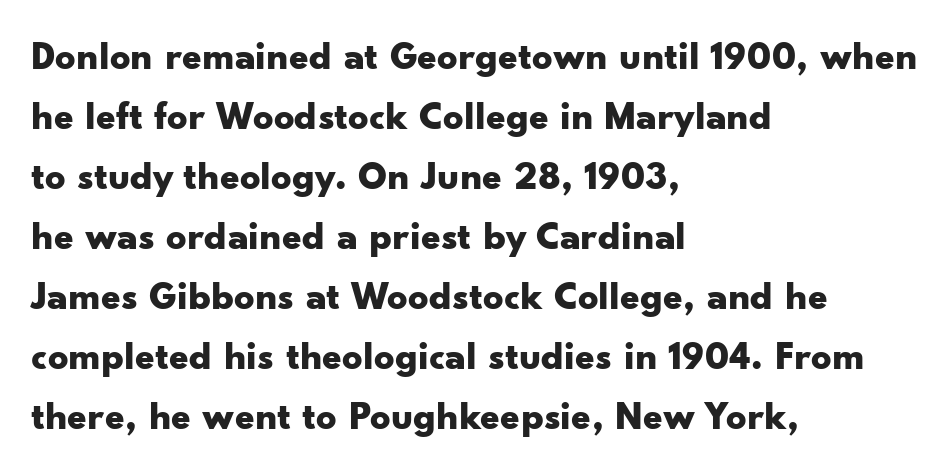
The image shows 40 px bold, wide sans-serif type, upright; set left-aligned, normal line spacing (1.5x), normal letter spacing, not underlined; low stroke contrast and a small x-height.
